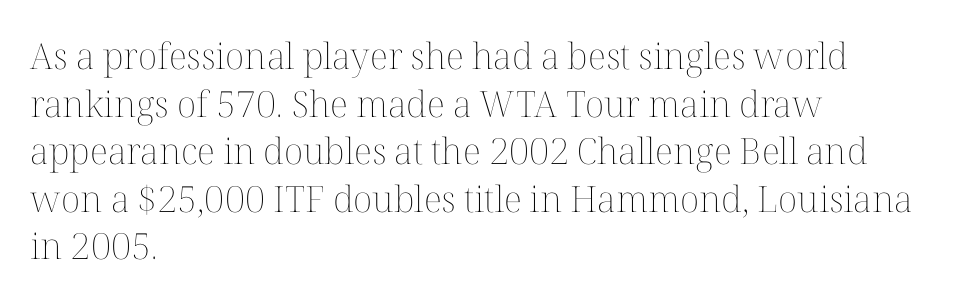
Horizontally, the lines are justified to the leading edge only. Is the type heavy? It reads as light-to-regular instead. The lettering stays uniformly vertical, giving the passage a roman look. Spacing verdict: proportional, widths tailored to each character.
